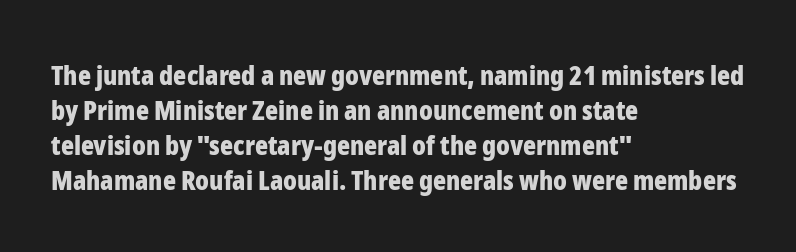
Q: Is the text bold? A: Yes.
Q: Is the text italic (slanted)? A: No, it is upright.
Q: Is the text underlined? A: No.
Q: How is the paragraph aligned? A: Left-aligned.
Q: Is the spacing between letters normal or unusually wide? A: Normal.
Q: Is the spacing between lines tight, normal or loose? A: Normal.
